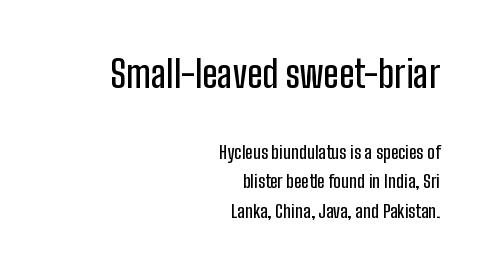
Summary of vertical rhythm: regular, with standard interline spacing. Visually, the top section dominates because its glyphs are scaled up. Here the glyphs are tracked normally, forming tight word shapes. Spacing verdict: proportional, widths tailored to each character. The type family on display is of the sans-serif kind. The setting favours the right margin, as signatures and pull-quotes sometimes do.
